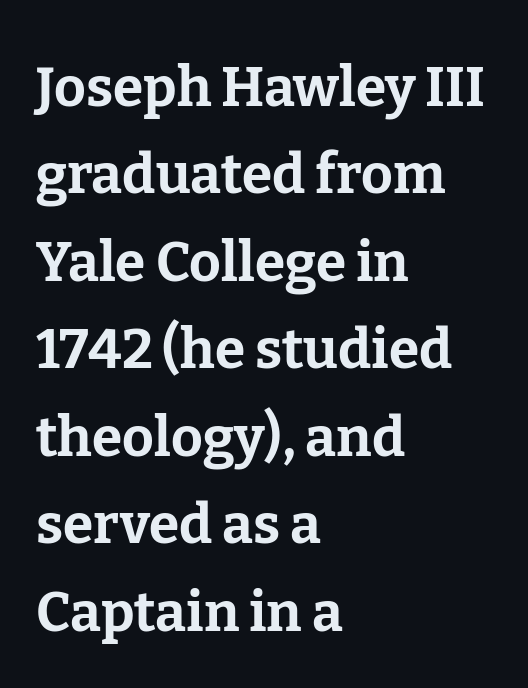
Q: Is the text bold? A: Yes.
Q: Is the text italic (slanted)? A: No, it is upright.
Q: Is the typeface a serif or a sans-serif typeface? A: Serif.
Q: Is the text underlined? A: No.
Q: How is the paragraph aligned? A: Left-aligned.
Q: Is the spacing between letters normal or unusually wide? A: Normal.
Q: Is the spacing between lines tight, normal or loose? A: Normal.
Q: Width (condensed, normal, or wide)? A: Normal.
Q: Stroke contrast? A: Low.
Q: x-height? A: Medium.
Q: Monospaced? A: No.
